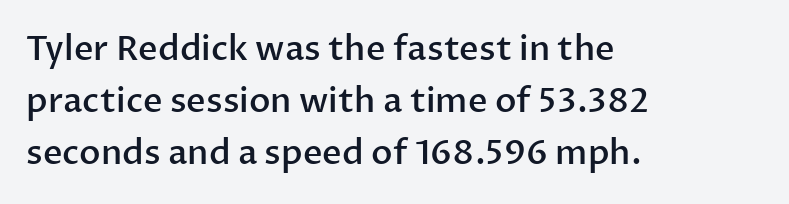
Q: Is the text bold? A: Semi-bold.
Q: Is the text italic (slanted)? A: No, it is upright.
Q: Is the typeface a serif or a sans-serif typeface? A: Sans-serif.
Q: Is the text underlined? A: No.
Q: How is the paragraph aligned? A: Left-aligned.
Q: Is the spacing between letters normal or unusually wide? A: Normal.
Q: Is the spacing between lines tight, normal or loose? A: Normal.
Q: Width (condensed, normal, or wide)? A: Normal.
Q: Stroke contrast? A: Low.
Q: x-height? A: Medium.
Q: Monospaced? A: No.
